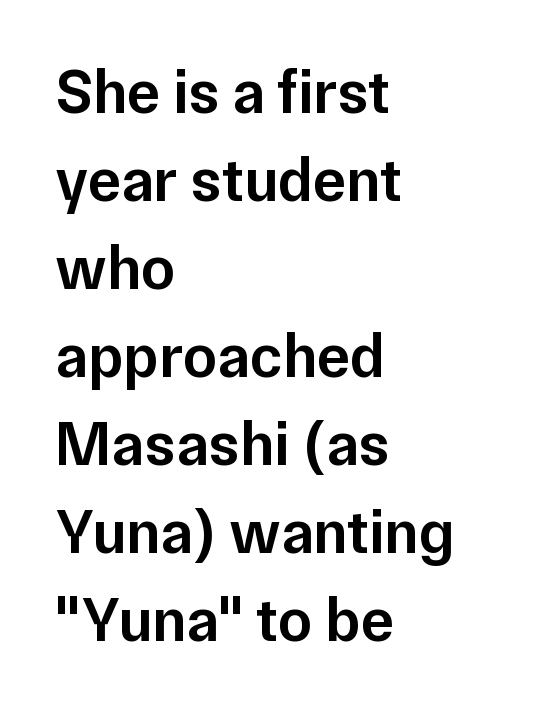
{"serif": "no", "italic": "no", "bold": "semi", "weight": "semibold", "width": "normal", "stroke_contrast": "low", "x_height": "medium", "monospaced": "no", "underline": "no", "align": "left", "line_spacing": "normal", "line_spacing_ratio": 1.42, "letter_spacing": "normal", "letter_spacing_em": 0.0, "glyph_px": 62}
